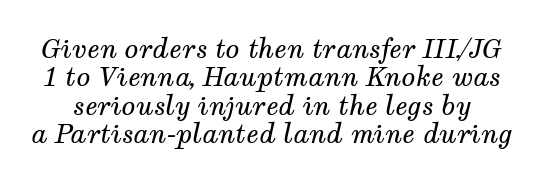
Q: Is the text bold? A: No.
Q: Is the text italic (slanted)? A: Yes, it leans right by about 12 degrees.
Q: Is the text underlined? A: No.
Q: Is the spacing between letters normal or unusually wide? A: Normal.
Q: Is the spacing between lines tight, normal or loose? A: Tight.
